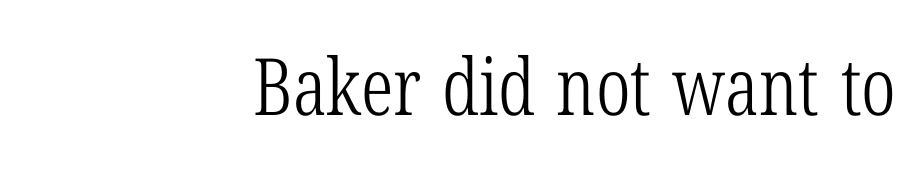
{"serif": "yes", "italic": "no", "bold": "no", "weight": "light", "width": "condensed", "stroke_contrast": "low", "x_height": "medium", "monospaced": "no", "underline": "no", "align": "right", "letter_spacing": "normal", "letter_spacing_em": 0.0, "glyph_px": 79}
